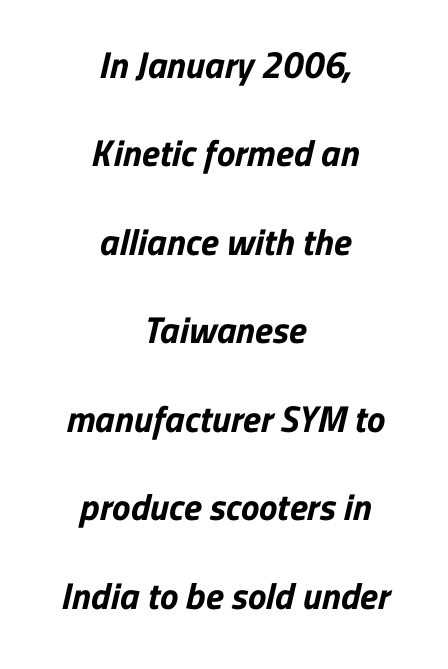
The image shows 37 px bold sans-serif type; set centered, loose line spacing (2.39x), normal letter spacing, not underlined; low stroke contrast and a medium x-height.
